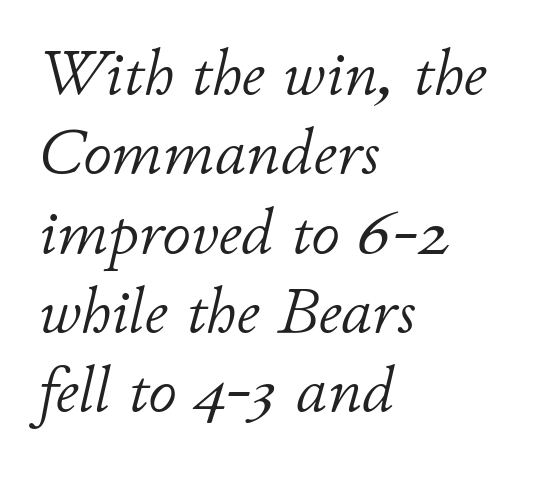
Stems and bowls with no extra thickness — not bold. Italic? Definitely — the glyphs are oblique. Tracking here is standard; glyphs follow each other at the usual distance. Is this a fixed-width face? No — the glyphs have proportional, varying widths. Check the space under the baseline: it is left empty. Which margin do the lines hug? The left one — the right edge is uneven.
